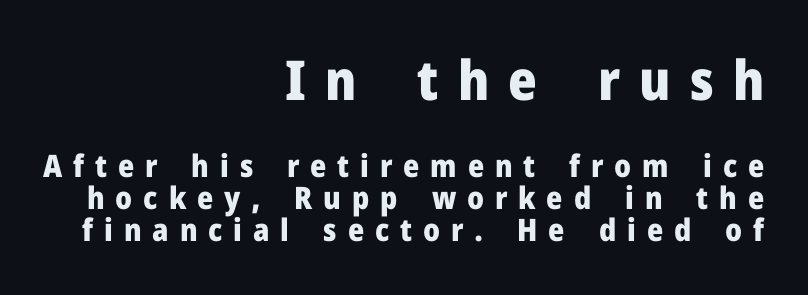
{"serif": "no", "italic": "no", "bold": "yes", "weight": "heavy", "width": "normal", "stroke_contrast": "low", "x_height": "medium", "monospaced": "no", "underline": "no", "align": "right", "line_spacing": "tight", "line_spacing_ratio": 1.03, "letter_spacing": "wide", "letter_spacing_em": 0.35, "larger_block": "first", "size_ratio": 1.77, "glyph_px": 55}
